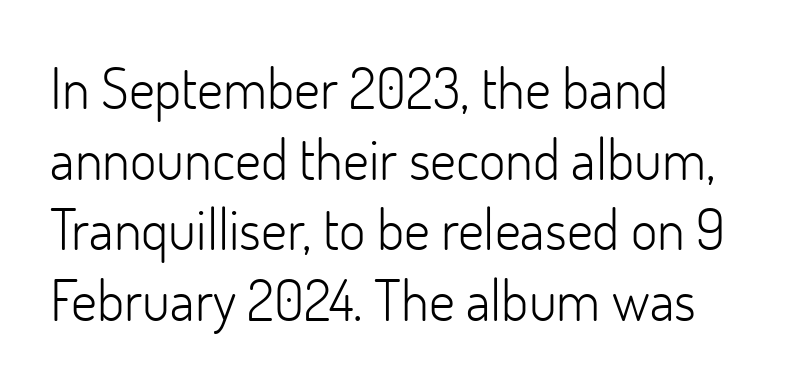
Q: Is the text bold? A: No.
Q: Is the text italic (slanted)? A: No, it is upright.
Q: Is the typeface a serif or a sans-serif typeface? A: Sans-serif.
Q: Is the text underlined? A: No.
Q: How is the paragraph aligned? A: Left-aligned.
Q: Is the spacing between letters normal or unusually wide? A: Normal.
Q: Width (condensed, normal, or wide)? A: Normal.
Q: Stroke contrast? A: Low.
Q: x-height? A: Small.
Q: Monospaced? A: No.
